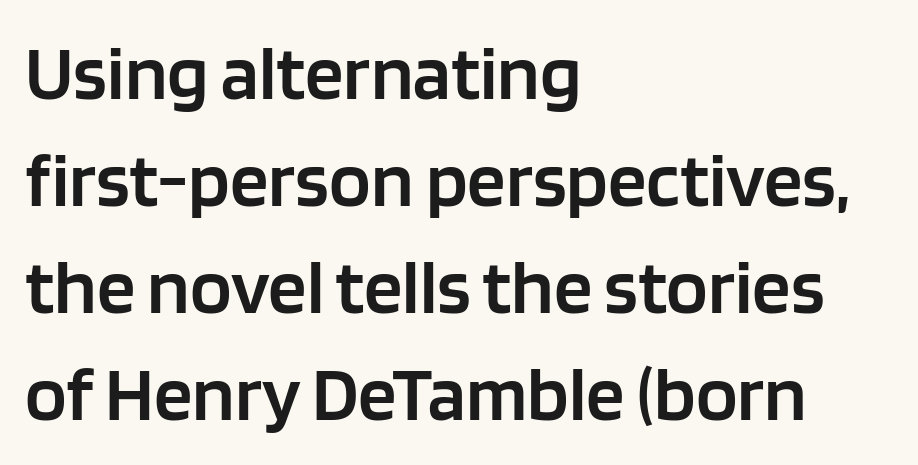
The paragraph shown leans on its left margin. This sample uses plain, unmodified letter spacing. These lines were composed using upright roman letters. Beneath every word, the page is bare. The vertical gap from one line to the next is medium. You could not count columns in this text — the font is proportionally spaced.
